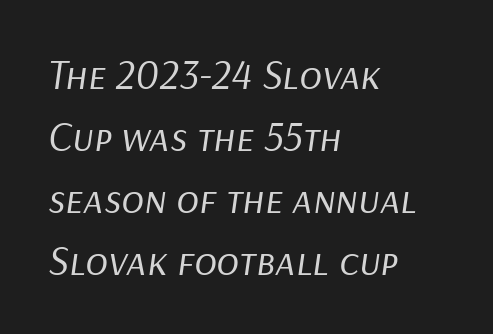
Here the designer chose a conventional face with non-uniform glyph widths. Rule under the text: the space is simply empty. Style check: oblique. A classic flush-left, rag-right setting is used for this passage.
